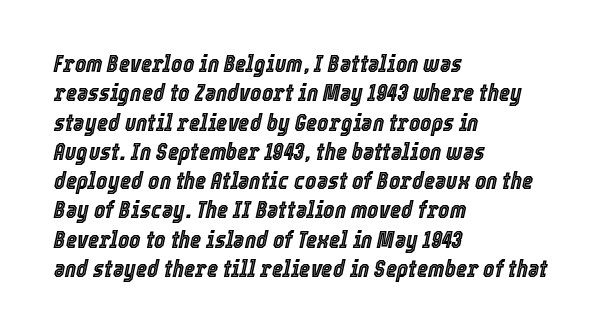
{"italic": "yes", "lean": "right", "slant_degrees": 12, "underline": "no", "align": "left", "line_spacing_ratio": 1.22, "letter_spacing": "normal", "letter_spacing_em": 0.0, "glyph_px": 24}
